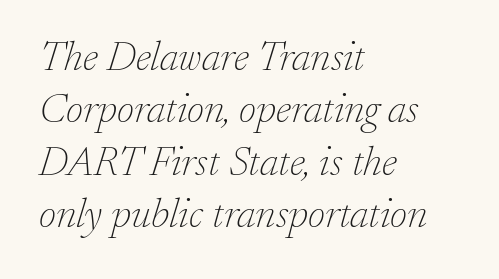
{"serif": "yes", "italic": "yes", "lean": "right", "slant_degrees": 17, "bold": "no", "weight": "thin", "width": "normal", "stroke_contrast": "low", "x_height": "small", "monospaced": "no", "underline": "no", "align": "left", "line_spacing": "normal", "line_spacing_ratio": 1.25, "letter_spacing": "normal", "letter_spacing_em": 0.0, "glyph_px": 42}
